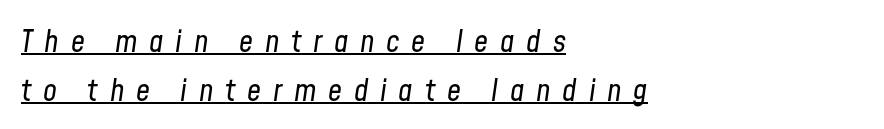
The image shows 31 px regular-weight, condensed type, italic (leaning right); set left-aligned, normal line spacing (1.57x), unusually wide letter spacing (+0.38 em), underlined; low stroke contrast and a medium x-height.
